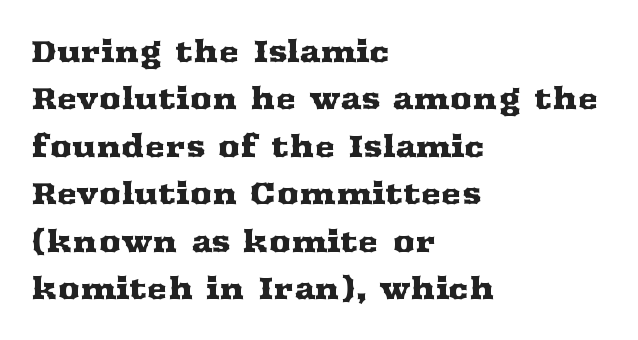
The image shows 31 px wide serif type, upright; set left-aligned, normal line spacing (1.53x), normal letter spacing, not underlined; medium stroke contrast and a medium x-height.
